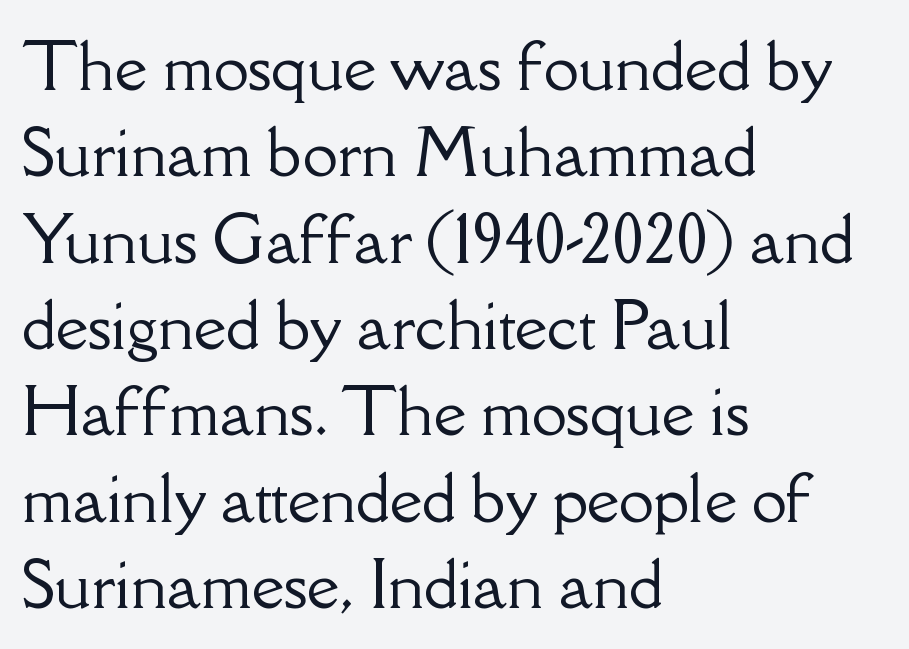
Q: Is the text italic (slanted)? A: No, it is upright.
Q: Is the typeface a serif or a sans-serif typeface? A: Serif.
Q: Is the text underlined? A: No.
Q: How is the paragraph aligned? A: Left-aligned.
Q: Is the spacing between letters normal or unusually wide? A: Normal.
Q: Is the spacing between lines tight, normal or loose? A: Normal.
Q: Width (condensed, normal, or wide)? A: Normal.
Q: Stroke contrast? A: Low.
Q: x-height? A: Small.
Q: Monospaced? A: No.
